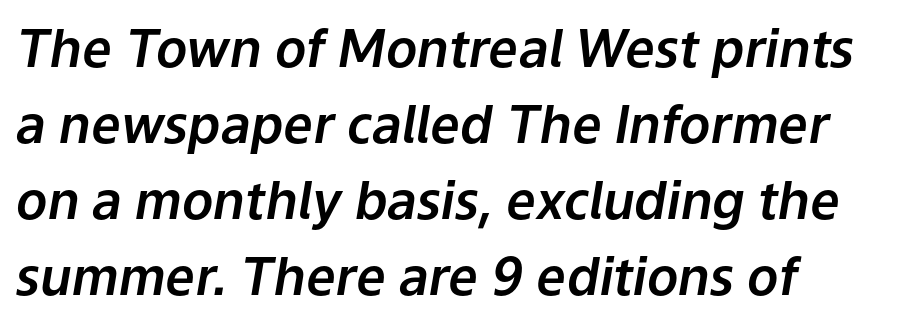
{"italic": "yes", "lean": "right", "slant_degrees": 9, "width": "normal", "stroke_contrast": "low", "x_height": "medium", "monospaced": "no", "underline": "no", "align": "left", "line_spacing": "normal", "line_spacing_ratio": 1.46, "letter_spacing": "normal", "letter_spacing_em": 0.0, "glyph_px": 52}
